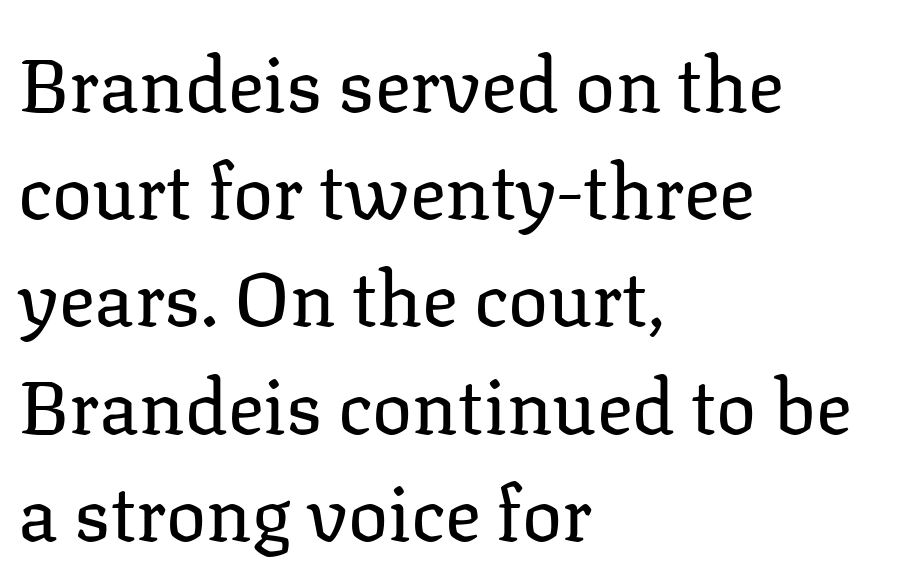
The image shows 75 px regular-weight serif type, upright; set left-aligned, normal line spacing (1.43x), normal letter spacing, not underlined; low stroke contrast and a medium x-height.
